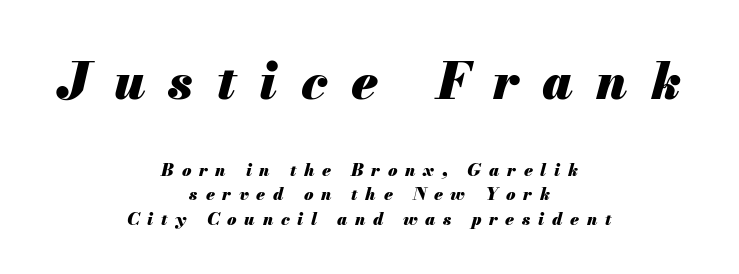
The upper block of text is set noticeably larger than the block beneath it. Is the letter spacing exaggerated? Yes — the characters are pushed far apart. The string is rendered with underlining switched off. Do the characters align in a grid? No, the font is proportional. The lines are quadded center.
